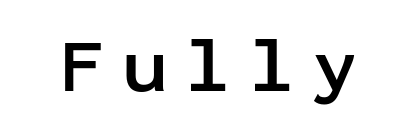
Rendered with straight, roman letterforms. Compared with an ordinary text face, these strokes are far heavier — a full bold. Fixed-width glyphs throughout — classic coding-font behaviour. Honestly, there is no underline to notice here at all.
